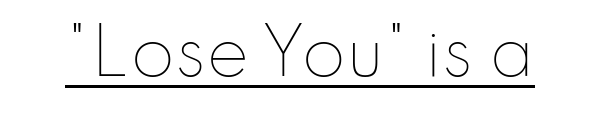
Q: Is the text bold? A: No.
Q: Is the text italic (slanted)? A: No, it is upright.
Q: Is the text underlined? A: Yes.
Q: Is the spacing between letters normal or unusually wide? A: Normal.
Q: Width (condensed, normal, or wide)? A: Normal.
Q: Stroke contrast? A: Low.
Q: x-height? A: Small.
Q: Monospaced? A: No.
